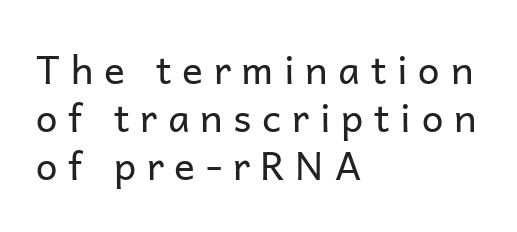
Q: Is the text bold? A: No.
Q: Is the text italic (slanted)? A: No, it is upright.
Q: Is the typeface a serif or a sans-serif typeface? A: Sans-serif.
Q: Is the text underlined? A: No.
Q: How is the paragraph aligned? A: Left-aligned.
Q: Is the spacing between letters normal or unusually wide? A: Unusually wide.
Q: Width (condensed, normal, or wide)? A: Normal.
Q: Stroke contrast? A: Low.
Q: x-height? A: Medium.
Q: Monospaced? A: No.
